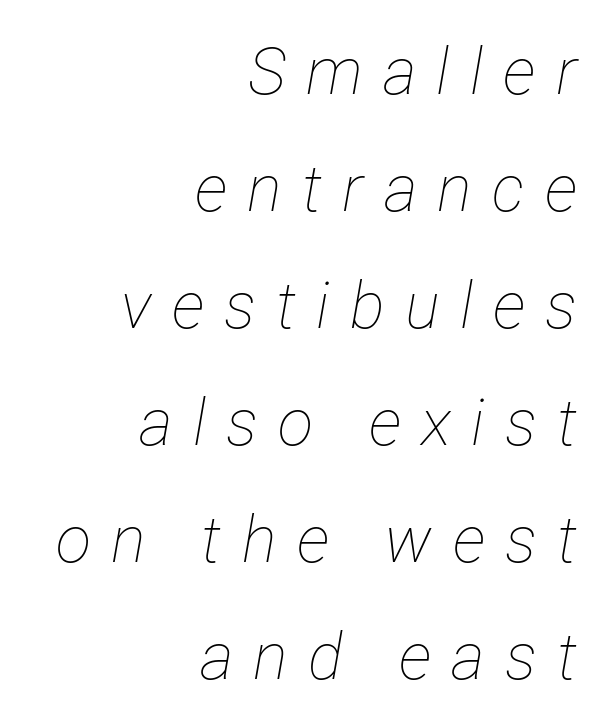
Varying glyph widths throughout — classic text-font behaviour. In terms of letterspacing, this is a distinctly airy, spread setting. No chunkiness to these letters — they're not bold. Teacher's note: observe the even right margin — that is flush-right alignment. Glance below the letters and you will spot only blank space. Is the type slanted? Yes — the strokes lean at a clear angle.
